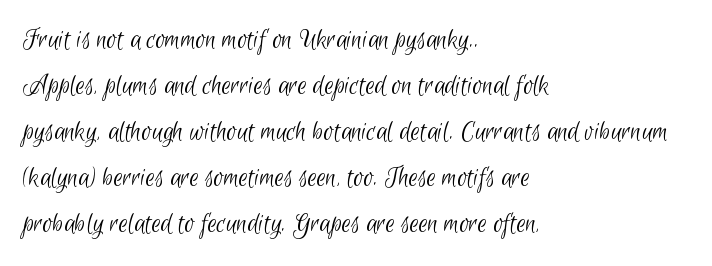
Examine the stroke ends and you'll find no serifs. Honestly, there is no underline to notice here at all. Think of a printed novel: that variable character pitch is what you see here. Caption: standard tracking, unaltered. Is the stroke heavy? The answer is a plain regular-or-lighter.
